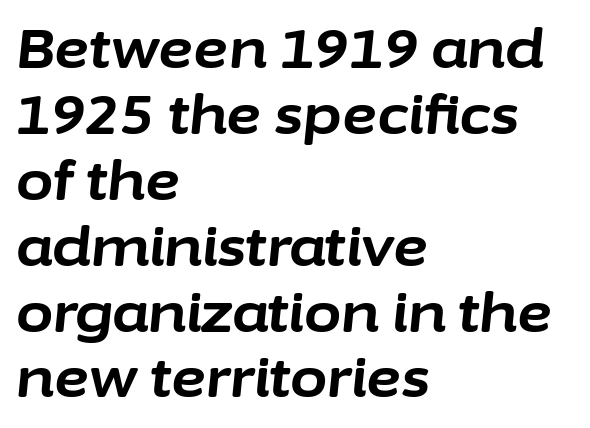
Q: Is the text bold? A: Yes.
Q: Is the text italic (slanted)? A: Yes, it leans right by about 6 degrees.
Q: Is the text underlined? A: No.
Q: How is the paragraph aligned? A: Left-aligned.
Q: Is the spacing between letters normal or unusually wide? A: Normal.
Q: Width (condensed, normal, or wide)? A: Normal.
Q: Stroke contrast? A: Low.
Q: x-height? A: Medium.
Q: Monospaced? A: No.
